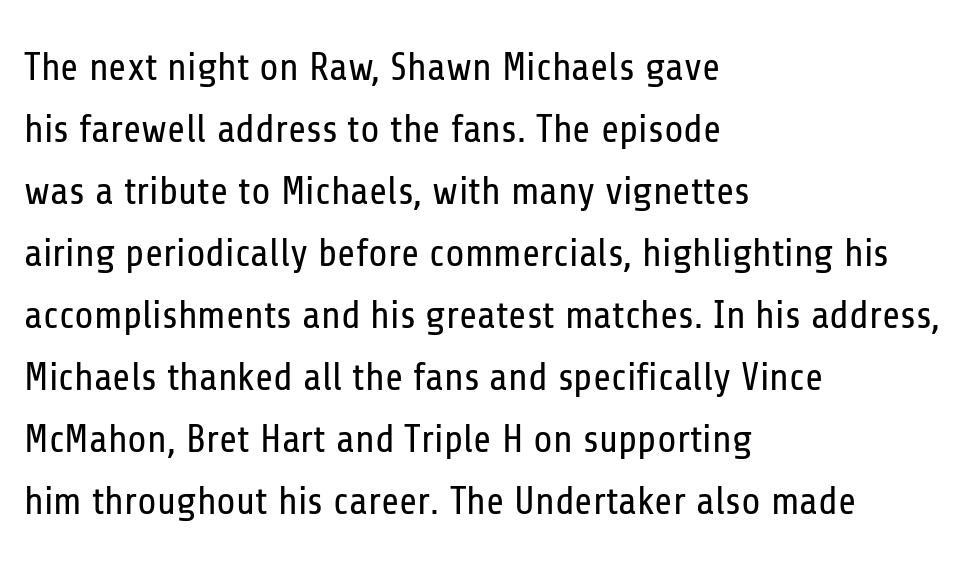
{"serif": "no", "italic": "no", "bold": "no", "weight": "regular", "width": "condensed", "stroke_contrast": "low", "x_height": "medium", "monospaced": "no", "underline": "no", "align": "left", "line_spacing": "normal", "line_spacing_ratio": 1.59, "letter_spacing": "normal", "letter_spacing_em": 0.0, "glyph_px": 39}
